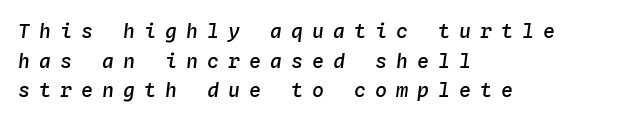
The image shows 20 px text type, italic (leaning right); set left-aligned, normal line spacing (1.48x), unusually wide letter spacing (+0.45 em), not underlined.
